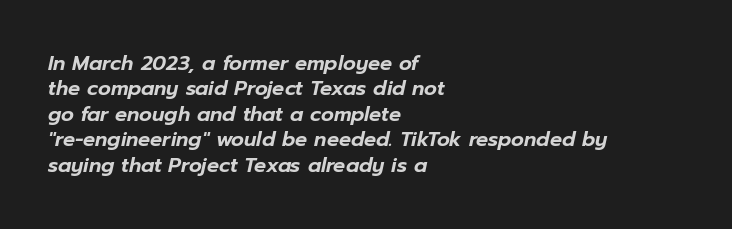
{"italic": "yes", "lean": "right", "slant_degrees": 12, "underline": "no", "align": "left", "line_spacing": "normal", "line_spacing_ratio": 1.27, "letter_spacing": "normal", "letter_spacing_em": 0.0, "glyph_px": 20}
